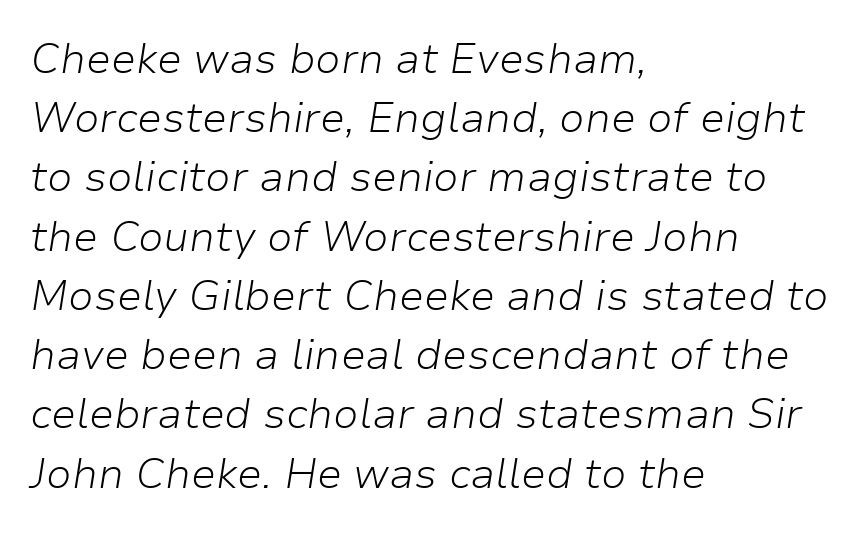
The image shows 42 px light type, italic (leaning right); set left-aligned, normal line spacing (1.41x), normal letter spacing, not underlined; low stroke contrast and a medium x-height.
